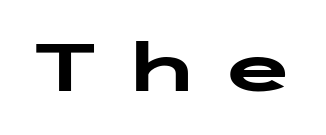
Observe the wide spacing: letters keep a clear distance from each other. A roman cut, with each character standing at attention. Each glyph is drawn with heavy, bold strokes. The words here are not underlined. Are there feet on the stems? There aren't — it's a sans.
